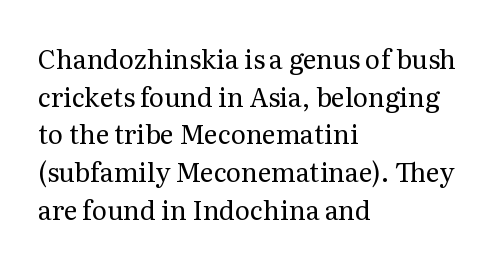
Q: Is the text bold? A: No.
Q: Is the text italic (slanted)? A: No, it is upright.
Q: Is the text underlined? A: No.
Q: How is the paragraph aligned? A: Left-aligned.
Q: Is the spacing between letters normal or unusually wide? A: Normal.
Q: Is the spacing between lines tight, normal or loose? A: Normal.
